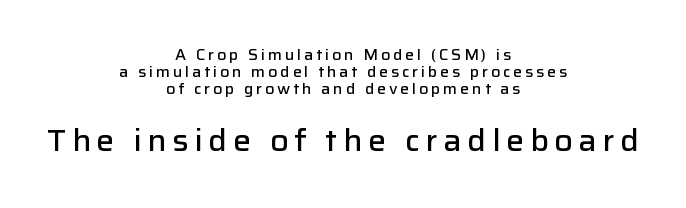
Q: Is the text bold? A: Semi-bold.
Q: Is the text italic (slanted)? A: No, it is upright.
Q: Is the typeface a serif or a sans-serif typeface? A: Sans-serif.
Q: Is the text underlined? A: No.
Q: How is the paragraph aligned? A: Centered.
Q: Is the spacing between lines tight, normal or loose? A: Tight.
Q: Which block of text is set in a larger size, the first (top) or the second (bottom)? A: The second (bottom) one.
Q: Width (condensed, normal, or wide)? A: Normal.
Q: Stroke contrast? A: Low.
Q: x-height? A: Medium.
Q: Monospaced? A: No.
